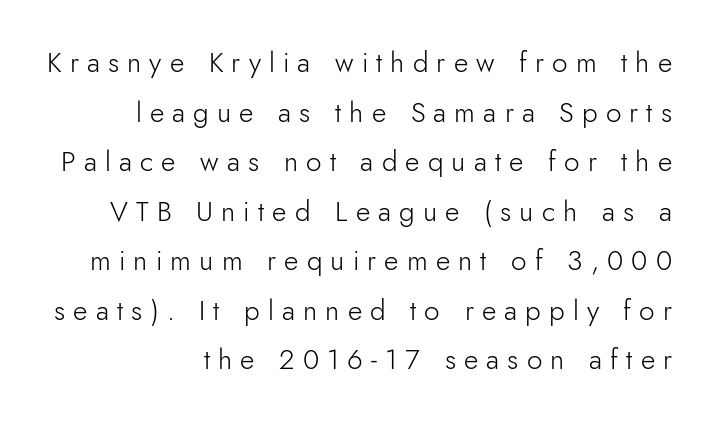
Q: Is the text bold? A: No.
Q: Is the text italic (slanted)? A: No, it is upright.
Q: Is the typeface a serif or a sans-serif typeface? A: Sans-serif.
Q: Is the text underlined? A: No.
Q: How is the paragraph aligned? A: Right-aligned.
Q: Is the spacing between letters normal or unusually wide? A: Unusually wide.
Q: Width (condensed, normal, or wide)? A: Normal.
Q: Stroke contrast? A: Low.
Q: x-height? A: Small.
Q: Monospaced? A: No.
